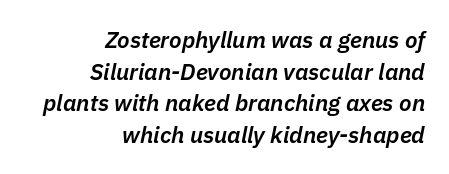
Alignment: flush right. These lines carry some extra weight — a demibold, not a full bold. If you drew a line through each stem, it would be angled. The leading is moderate, giving the passage an even texture.
